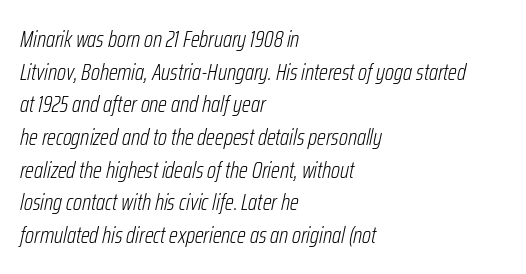
{"italic": "yes", "lean": "right", "slant_degrees": 12, "bold": "no", "underline": "no", "align": "left", "line_spacing": "normal", "line_spacing_ratio": 1.42, "letter_spacing": "normal", "letter_spacing_em": 0.0, "glyph_px": 23}
